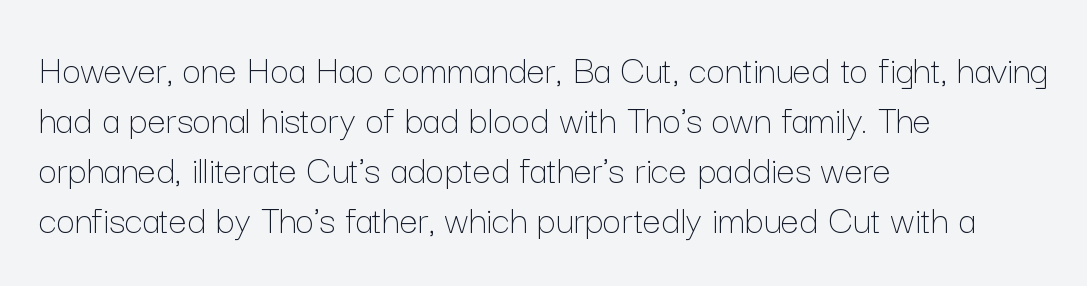
Q: Is the text bold? A: No.
Q: Is the text italic (slanted)? A: No, it is upright.
Q: Is the text underlined? A: No.
Q: How is the paragraph aligned? A: Left-aligned.
Q: Is the spacing between letters normal or unusually wide? A: Normal.
Q: Width (condensed, normal, or wide)? A: Normal.
Q: Stroke contrast? A: Low.
Q: x-height? A: Medium.
Q: Monospaced? A: No.
